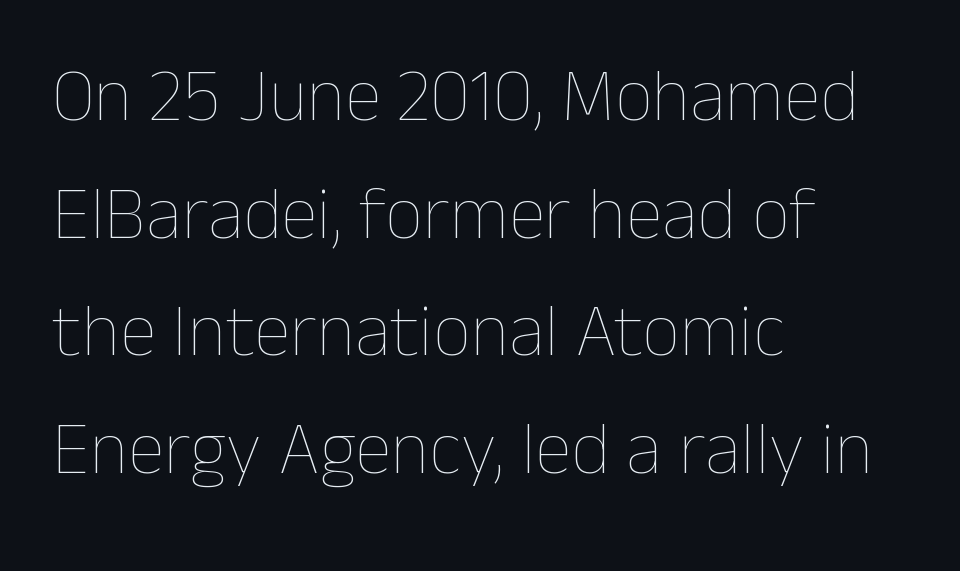
The image shows 75 px thin type, upright; set left-aligned, normal line spacing (1.57x), normal letter spacing, not underlined; low stroke contrast and a medium x-height.
